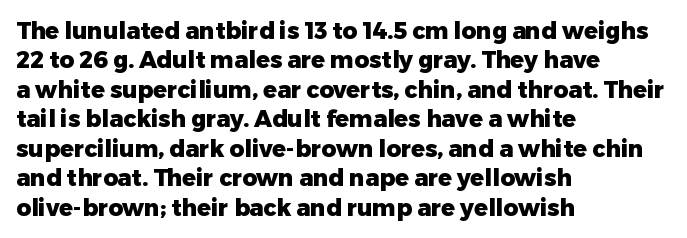
The image shows 23 px bold type, upright; set left-aligned, normal line spacing (1.28x), normal letter spacing, not underlined.
